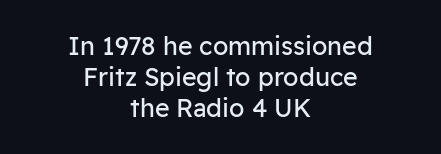
{"italic": "no", "bold": "no", "underline": "no", "align": "center", "line_spacing_ratio": 1.24, "letter_spacing": "normal", "letter_spacing_em": 0.0, "glyph_px": 25}
